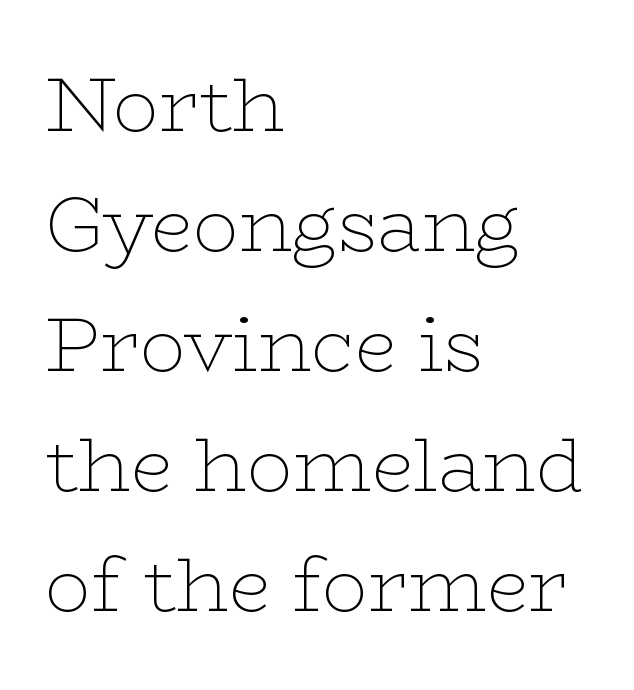
Q: Is the text bold? A: No.
Q: Is the text italic (slanted)? A: No, it is upright.
Q: Is the typeface a serif or a sans-serif typeface? A: Serif.
Q: Is the text underlined? A: No.
Q: How is the paragraph aligned? A: Left-aligned.
Q: Is the spacing between letters normal or unusually wide? A: Normal.
Q: Is the spacing between lines tight, normal or loose? A: Normal.
Q: Width (condensed, normal, or wide)? A: Wide.
Q: Stroke contrast? A: Low.
Q: x-height? A: Medium.
Q: Monospaced? A: No.
